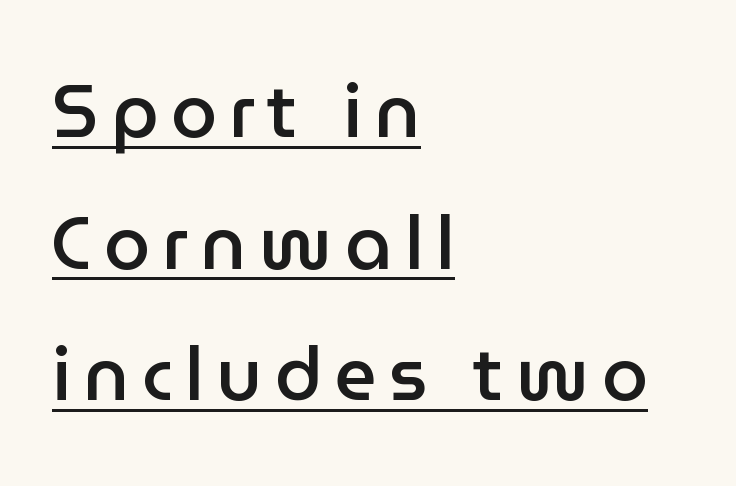
Q: Is the text bold? A: Semi-bold.
Q: Is the text italic (slanted)? A: No, it is upright.
Q: Is the typeface a serif or a sans-serif typeface? A: Sans-serif.
Q: Is the text underlined? A: Yes.
Q: How is the paragraph aligned? A: Left-aligned.
Q: Width (condensed, normal, or wide)? A: Normal.
Q: Stroke contrast? A: Low.
Q: x-height? A: Medium.
Q: Monospaced? A: No.
